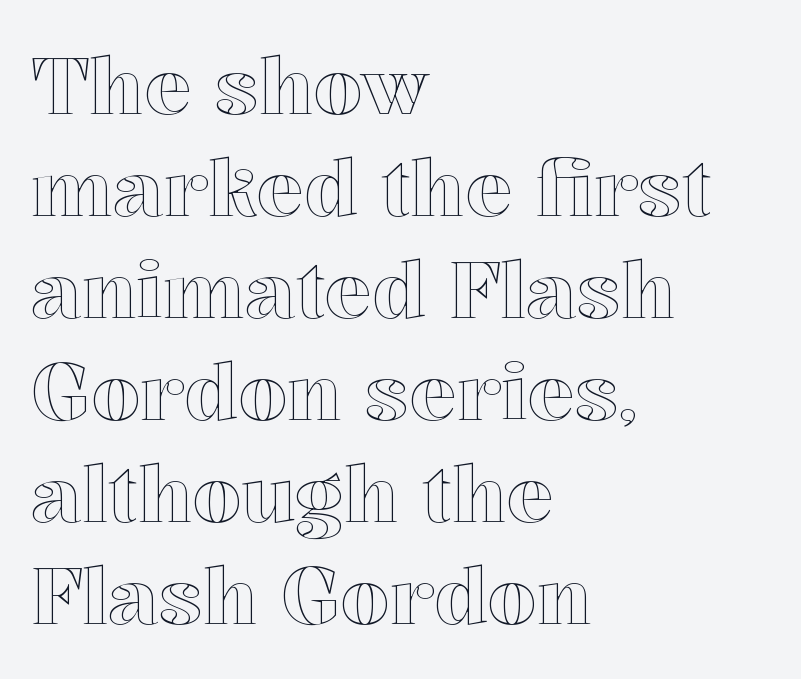
The image shows 79 px text type, upright; set left-aligned, normal line spacing (1.29x), normal letter spacing, not underlined; a medium x-height.
